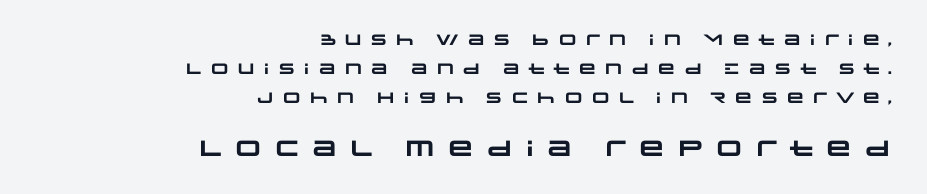
Which chunk is bigger? The second one — the bottom block dwarfs the top. The passage shown stacks its lines with a broad gap. Words appear elongated and porous because spacing is wide. On the weight axis this lands at bold, roughly 700. Clear beneath every line of the passage. This rendering uses right alignment, leaving the left contour irregular.
